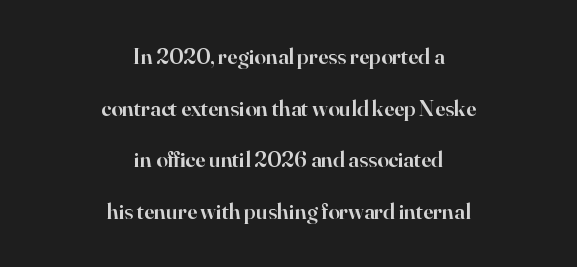
Glance below the letters and you will spot only blank space. There is no visible air inserted between adjacent glyphs. A roman cut, with each character standing at attention. How would I describe the line gaps? Wide and relaxed. Centered paragraph, ragged on both sides.
